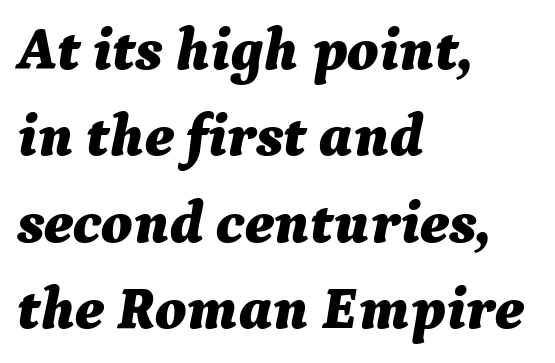
The image shows 60 px bold type, italic (leaning right); set left-aligned, normal line spacing (1.44x), normal letter spacing, not underlined; medium stroke contrast and a medium x-height.
